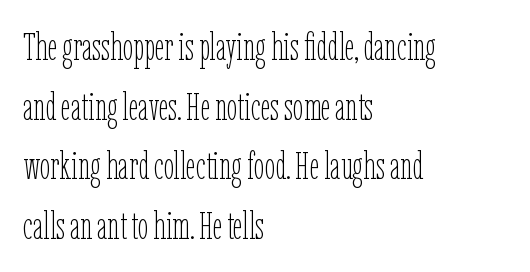
Q: Is the text bold? A: No.
Q: Is the text italic (slanted)? A: No, it is upright.
Q: Is the text underlined? A: No.
Q: How is the paragraph aligned? A: Left-aligned.
Q: Is the spacing between letters normal or unusually wide? A: Normal.
Q: Is the spacing between lines tight, normal or loose? A: Normal.
Q: Width (condensed, normal, or wide)? A: Condensed.
Q: Stroke contrast? A: Low.
Q: x-height? A: Medium.
Q: Monospaced? A: No.
